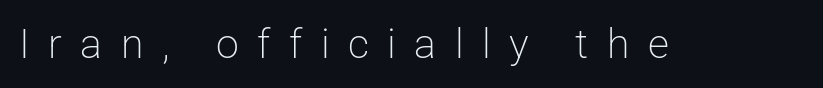
The image shows 41 px light sans-serif type, upright; set unusually wide letter spacing (+0.45 em), not underlined; low stroke contrast and a medium x-height.
